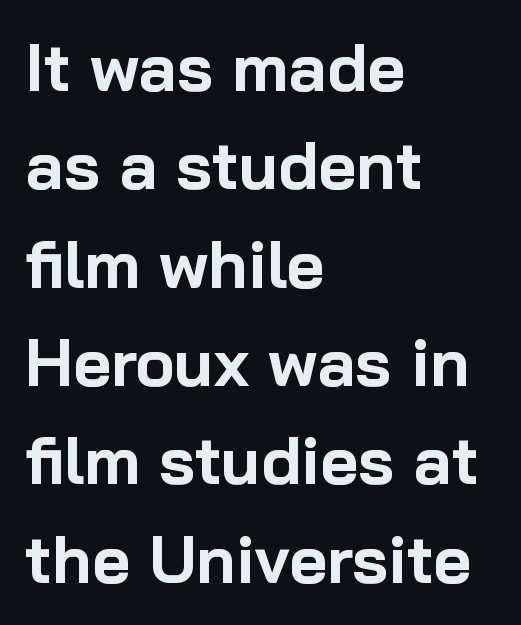
Q: Is the text bold? A: Yes.
Q: Is the text italic (slanted)? A: No, it is upright.
Q: Is the typeface a serif or a sans-serif typeface? A: Sans-serif.
Q: Is the text underlined? A: No.
Q: How is the paragraph aligned? A: Left-aligned.
Q: Is the spacing between letters normal or unusually wide? A: Normal.
Q: Is the spacing between lines tight, normal or loose? A: Normal.
Q: Width (condensed, normal, or wide)? A: Normal.
Q: Stroke contrast? A: Low.
Q: x-height? A: Medium.
Q: Monospaced? A: No.
